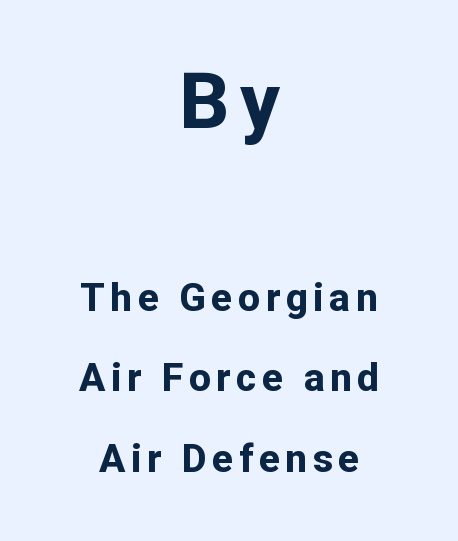
The image shows 78 px bold sans-serif type, upright; set centered, loose line spacing (2.06x), not underlined; the first (top) block is 2.0x larger; low stroke contrast and a medium x-height.
